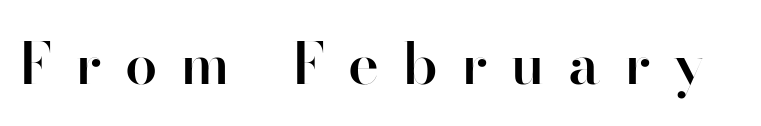
Nothing sits at the stroke ends, so this counts as sans-serif. How are the letters spaced? Widely, with obvious added tracking. No italicization has been applied; the sample stays upright. Its strokes are somewhat broadened, the hallmark of semibold type. Think of a printed novel: that variable character pitch is what you see here. Descenders hang freely into open space.
